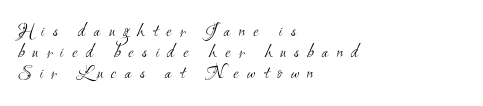
The image shows 20 px text type; set left-aligned, tight line spacing (1.05x), unusually wide letter spacing (+0.41 em), not underlined.
